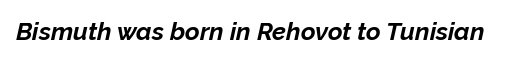
The image shows 25 px bold type, italic (leaning right); set normal letter spacing, not underlined.
